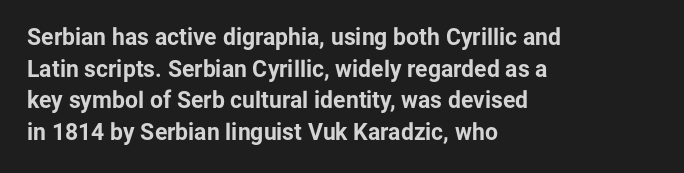
{"italic": "no", "bold": "yes", "underline": "no", "align": "left", "line_spacing": "normal", "line_spacing_ratio": 1.37, "letter_spacing": "normal", "letter_spacing_em": 0.0, "glyph_px": 23}
